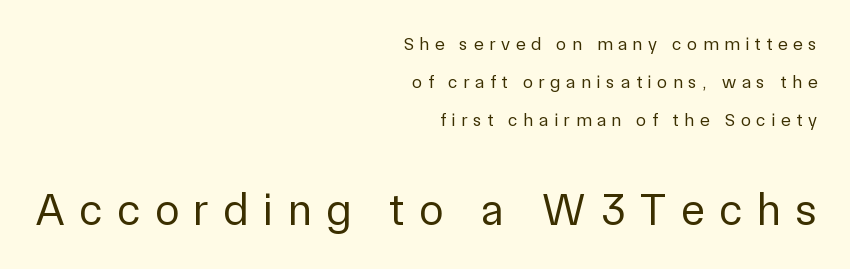
Q: Is the text bold? A: No.
Q: Is the text italic (slanted)? A: No, it is upright.
Q: Is the typeface a serif or a sans-serif typeface? A: Sans-serif.
Q: Is the text underlined? A: No.
Q: How is the paragraph aligned? A: Right-aligned.
Q: Is the spacing between letters normal or unusually wide? A: Unusually wide.
Q: Is the spacing between lines tight, normal or loose? A: Loose.
Q: Which block of text is set in a larger size, the first (top) or the second (bottom)? A: The second (bottom) one.
Q: Width (condensed, normal, or wide)? A: Normal.
Q: Stroke contrast? A: Low.
Q: x-height? A: Medium.
Q: Monospaced? A: No.
